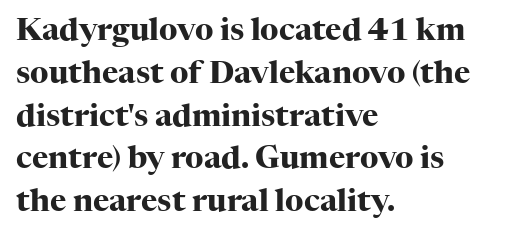
{"serif": "yes", "italic": "no", "bold": "yes", "weight": "heavy", "width": "normal", "stroke_contrast": "high", "x_height": "medium", "monospaced": "no", "underline": "no", "align": "left", "line_spacing": "normal", "line_spacing_ratio": 1.38, "letter_spacing": "normal", "letter_spacing_em": 0.0, "glyph_px": 31}
